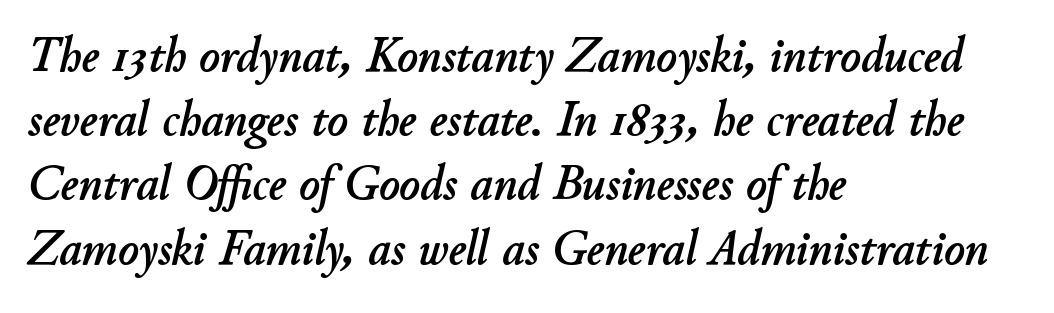
{"italic": "yes", "lean": "right", "slant_degrees": 11, "width": "normal", "stroke_contrast": "low", "x_height": "small", "monospaced": "no", "underline": "no", "align": "left", "line_spacing": "normal", "line_spacing_ratio": 1.31, "letter_spacing": "normal", "letter_spacing_em": 0.0, "glyph_px": 49}
